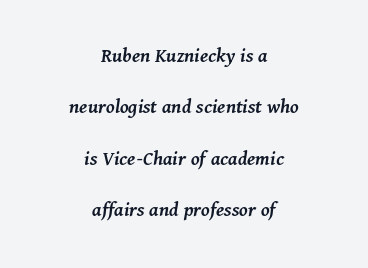
Q: Is the text bold? A: Semi-bold.
Q: Is the text italic (slanted)? A: Yes, it leans right by about 11 degrees.
Q: Is the text underlined? A: No.
Q: How is the paragraph aligned? A: Centered.
Q: Is the spacing between letters normal or unusually wide? A: Normal.
Q: Is the spacing between lines tight, normal or loose? A: Loose.
